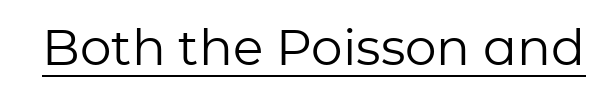
Stroke thickness stays within the range of a standard reading face or lighter. Type style note: lacks serifs. This sample has the flowing, uneven cadence of proportional lettering. This rendering features underlined lettering. You can tell it's not italic because the verticals are truly vertical. The letters sit at their default tracking, neither squeezed nor spread.
